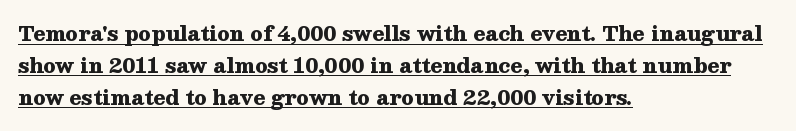
{"italic": "no", "bold": "yes", "underline": "yes", "align": "left", "line_spacing": "normal", "line_spacing_ratio": 1.59, "letter_spacing": "normal", "letter_spacing_em": 0.0, "glyph_px": 20}
